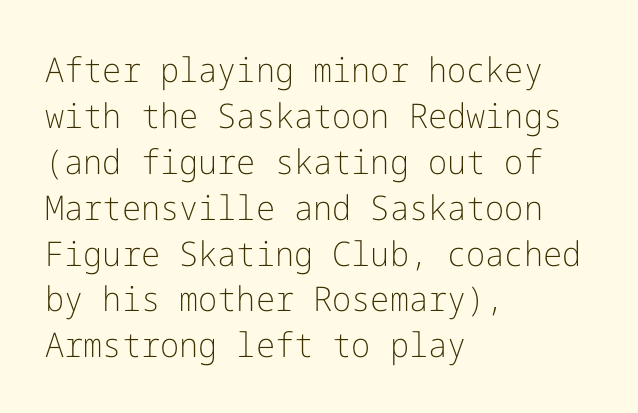
Q: Is the text bold? A: No.
Q: Is the text italic (slanted)? A: No, it is upright.
Q: Is the typeface a serif or a sans-serif typeface? A: Sans-serif.
Q: Is the text underlined? A: No.
Q: How is the paragraph aligned? A: Left-aligned.
Q: Is the spacing between letters normal or unusually wide? A: Normal.
Q: Is the spacing between lines tight, normal or loose? A: Normal.
Q: Width (condensed, normal, or wide)? A: Normal.
Q: Stroke contrast? A: Low.
Q: x-height? A: Medium.
